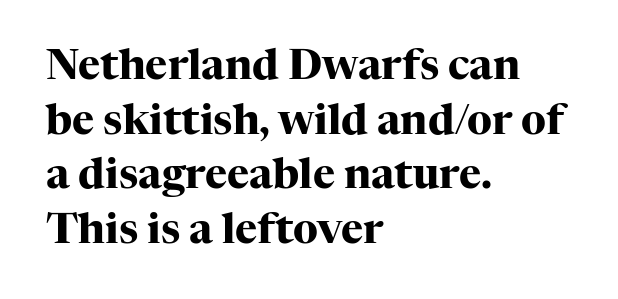
Is there any slant? The stems are plumb. Students, this is bold: see how much ink each stroke carries. The horizontal fit of the characters is conventional and even. You could not count columns in this text — the font is proportionally spaced.
